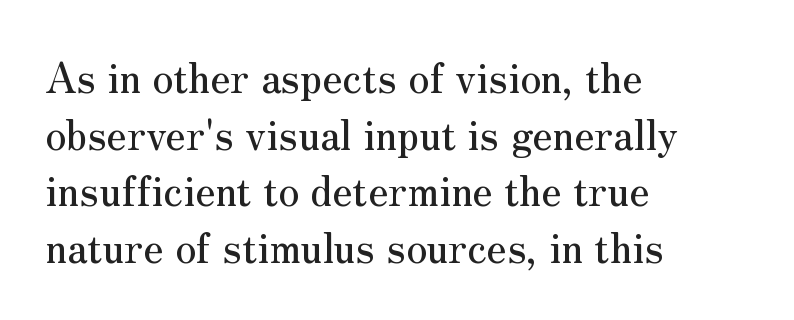
A clean baseline with only descenders dipping below it. Alignment: flush left. Here the designer chose a conventional face with non-uniform glyph widths. The rendering shows small feet on the letterforms — a serif design.
